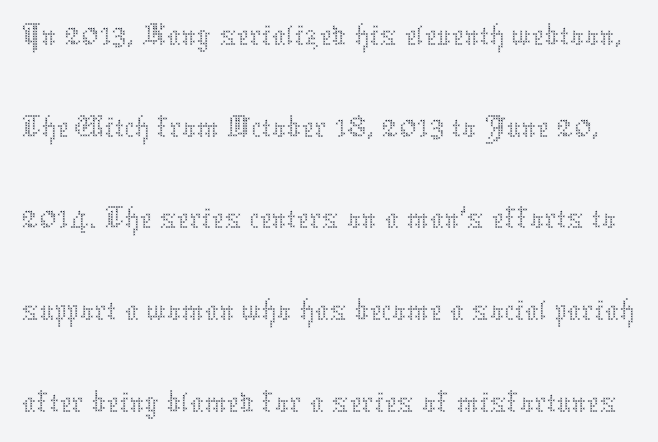
The face used here is proportionally spaced, like ordinary book or web type. These lines were composed using upright roman letters. Glance below the letters and you will spot only blank space. This block has exactly the height ordinary leading produces.
